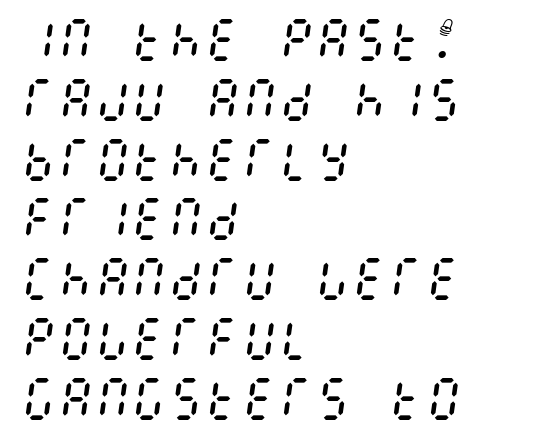
Q: Is the text bold? A: No.
Q: Is the text italic (slanted)? A: Yes, it leans right by about 8 degrees.
Q: Is the text underlined? A: No.
Q: How is the paragraph aligned? A: Left-aligned.
Q: Is the spacing between letters normal or unusually wide? A: Normal.
Q: Is the spacing between lines tight, normal or loose? A: Normal.
Q: Width (condensed, normal, or wide)? A: Condensed.
Q: Stroke contrast? A: Medium.
Q: x-height? A: Large.
